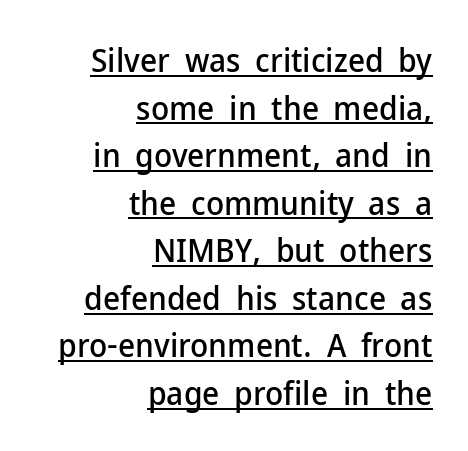
{"serif": "no", "italic": "no", "width": "normal", "stroke_contrast": "low", "x_height": "medium", "monospaced": "no", "underline": "yes", "align": "right", "line_spacing": "normal", "line_spacing_ratio": 1.44, "letter_spacing": "normal", "letter_spacing_em": 0.0, "glyph_px": 33}
